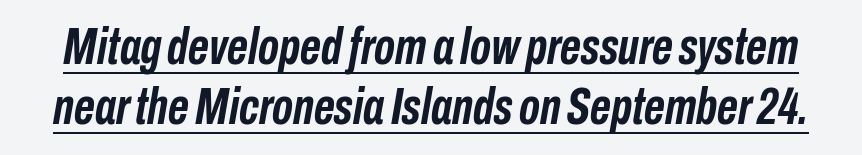
The image shows 51 px semibold, condensed type, italic (leaning right); set line spacing 1.18x, normal letter spacing, underlined; low stroke contrast and a medium x-height.
